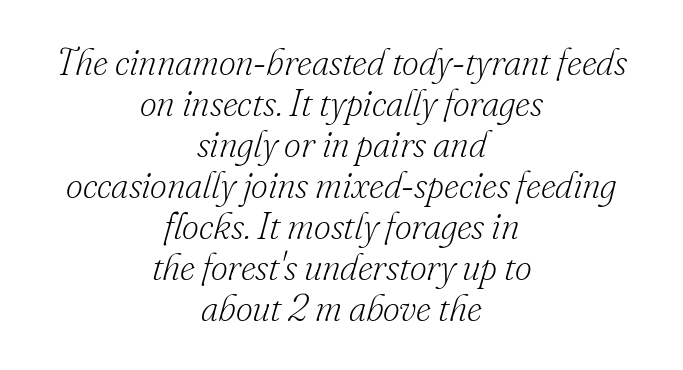
The image shows 37 px light serif type, italic (leaning right); set centered, tight line spacing (1.11x), normal letter spacing, not underlined; low stroke contrast and a small x-height.
